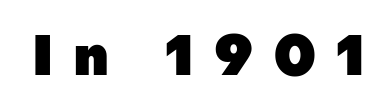
Q: Is the text bold? A: Yes.
Q: Is the text italic (slanted)? A: No, it is upright.
Q: Is the typeface a serif or a sans-serif typeface? A: Sans-serif.
Q: Is the text underlined? A: No.
Q: Is the spacing between letters normal or unusually wide? A: Unusually wide.
Q: Width (condensed, normal, or wide)? A: Normal.
Q: Stroke contrast? A: Low.
Q: x-height? A: Medium.
Q: Monospaced? A: No.
